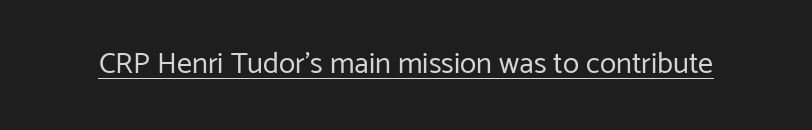
{"serif": "no", "italic": "no", "bold": "no", "weight": "regular", "width": "normal", "stroke_contrast": "low", "x_height": "medium", "monospaced": "no", "underline": "yes", "letter_spacing": "normal", "letter_spacing_em": 0.0, "glyph_px": 30}
